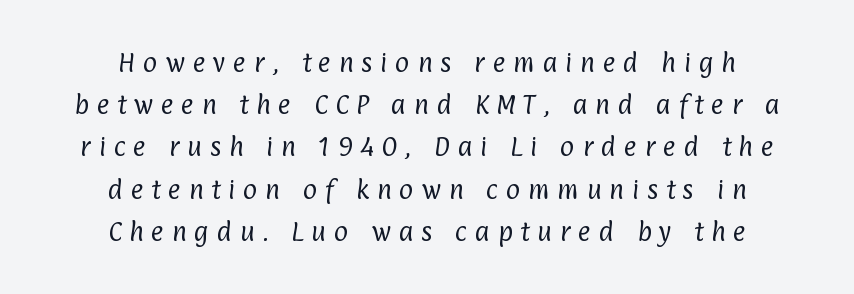
{"bold": "no", "underline": "no", "align": "center", "line_spacing": "loose", "line_spacing_ratio": 1.92, "letter_spacing": "wide", "letter_spacing_em": 0.35, "glyph_px": 22}
